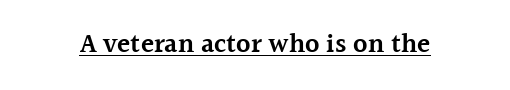
The image shows 27 px text type, upright; set normal letter spacing, underlined.
